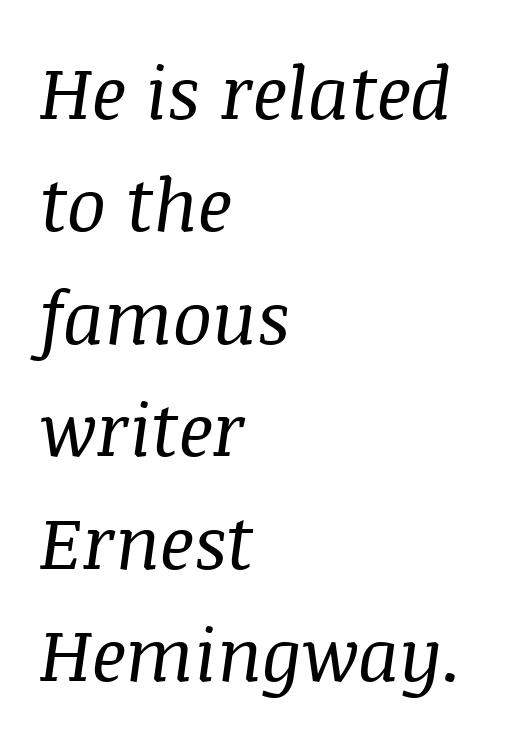
{"serif": "yes", "italic": "yes", "lean": "right", "slant_degrees": 8, "bold": "no", "weight": "regular", "width": "normal", "stroke_contrast": "medium", "x_height": "large", "monospaced": "no", "underline": "no", "align": "left", "line_spacing": "normal", "line_spacing_ratio": 1.54, "letter_spacing": "normal", "letter_spacing_em": 0.0, "glyph_px": 73}
